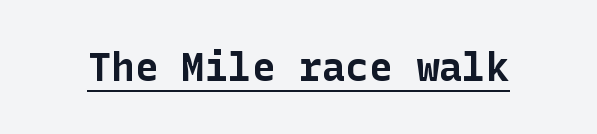
Q: Is the text bold? A: Yes.
Q: Is the text italic (slanted)? A: No, it is upright.
Q: Is the typeface a serif or a sans-serif typeface? A: Sans-serif.
Q: Is the text underlined? A: Yes.
Q: Is the spacing between letters normal or unusually wide? A: Normal.
Q: Width (condensed, normal, or wide)? A: Normal.
Q: Stroke contrast? A: Low.
Q: x-height? A: Medium.
